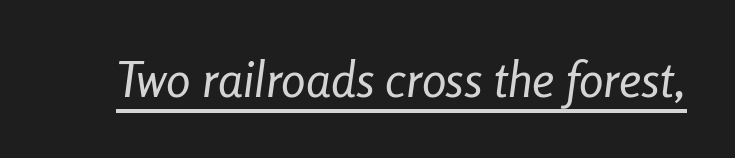
This sample uses an oblique cut, with every glyph tilted off the vertical. Here the glyphs are tracked normally, forming tight word shapes. On a weight scale, this lands at 450 or below. In designer terms, the underline attribute is active on this setting.
